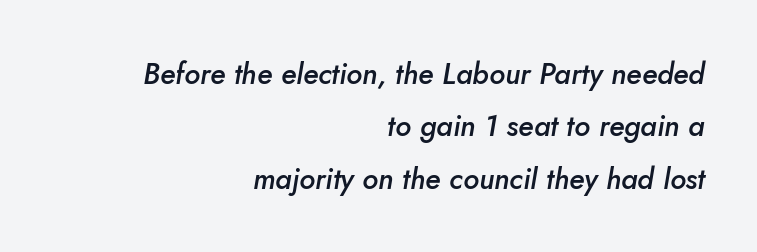
Q: Is the text bold? A: Semi-bold.
Q: Is the text italic (slanted)? A: Yes, it leans right by about 10 degrees.
Q: Is the text underlined? A: No.
Q: How is the paragraph aligned? A: Right-aligned.
Q: Is the spacing between letters normal or unusually wide? A: Normal.
Q: Width (condensed, normal, or wide)? A: Normal.
Q: Stroke contrast? A: Low.
Q: x-height? A: Small.
Q: Monospaced? A: No.
